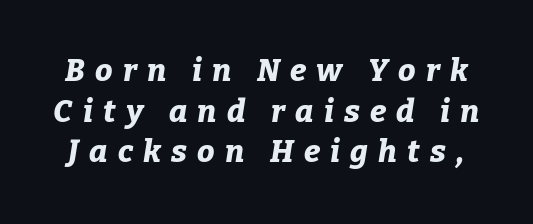
The image shows 31 px bold type, italic (leaning right); set normal line spacing (1.31x), unusually wide letter spacing (+0.33 em), not underlined; low stroke contrast and a medium x-height.
